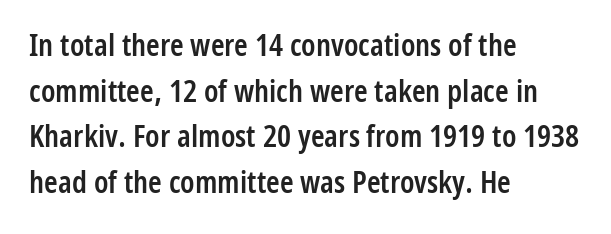
Casual observation: everything's shoved over to the left. You could not count columns in this text — the font is proportionally spaced. This is the in-between weight designers call semibold or demi. Letterform terminals end flat and unadorned throughout the passage. These lines keep a tight, regular rhythm from letter to letter. The leading is moderate, giving the passage an even texture.
